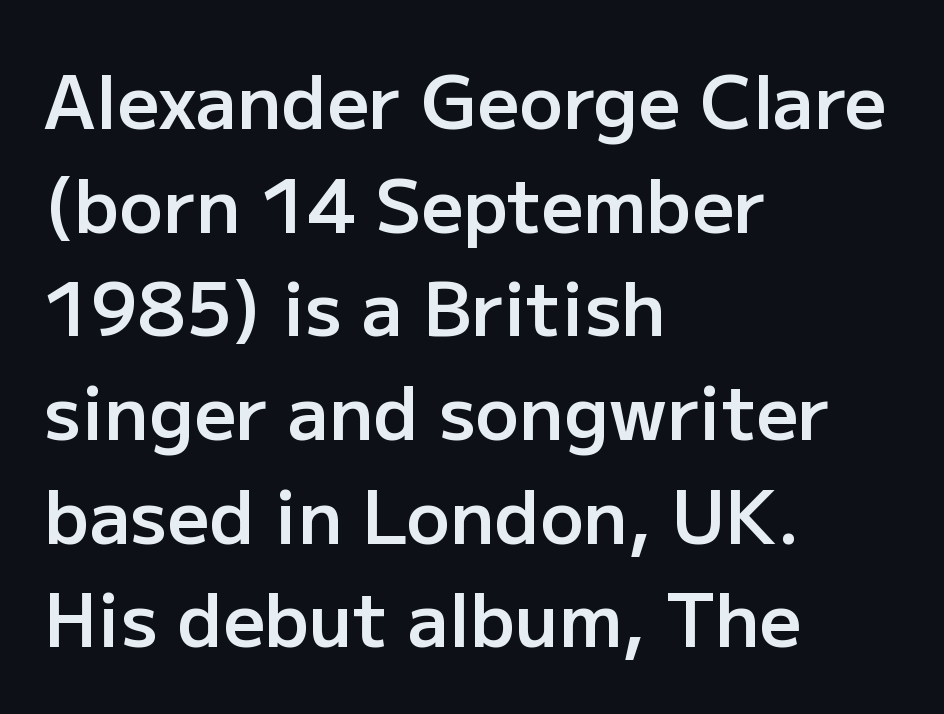
Typeset ragged right — the left edge is the straight one. Here the glyphs are tracked normally, forming tight word shapes. Proportional: the letters do not fall into vertical columns. Every character sits straight up, as roman type does. The string is rendered with underlining switched off.
